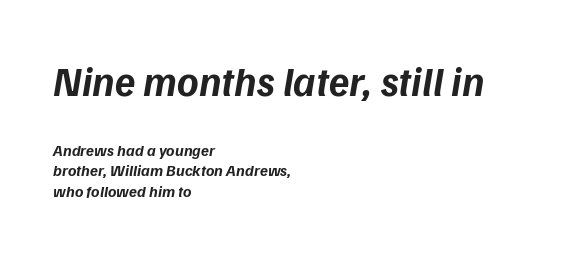
{"italic": "yes", "lean": "right", "slant_degrees": 9, "bold": "yes", "weight": "bold", "width": "normal", "stroke_contrast": "low", "x_height": "medium", "monospaced": "no", "underline": "no", "align": "left", "line_spacing": "normal", "line_spacing_ratio": 1.29, "letter_spacing": "normal", "letter_spacing_em": 0.0, "larger_block": "first", "size_ratio": 2.56, "glyph_px": 41}
